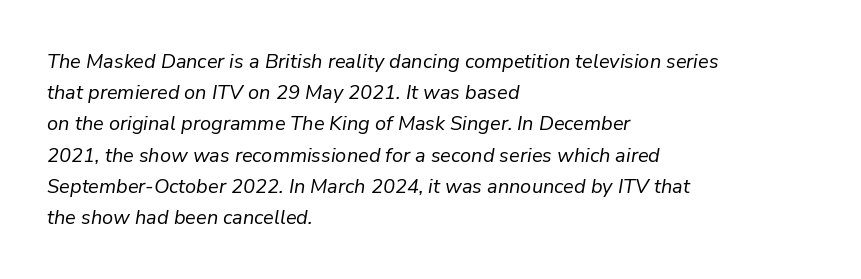
Q: Is the text bold? A: No.
Q: Is the text italic (slanted)? A: Yes, it leans right by about 9 degrees.
Q: Is the text underlined? A: No.
Q: How is the paragraph aligned? A: Left-aligned.
Q: Is the spacing between letters normal or unusually wide? A: Normal.
Q: Is the spacing between lines tight, normal or loose? A: Normal.
